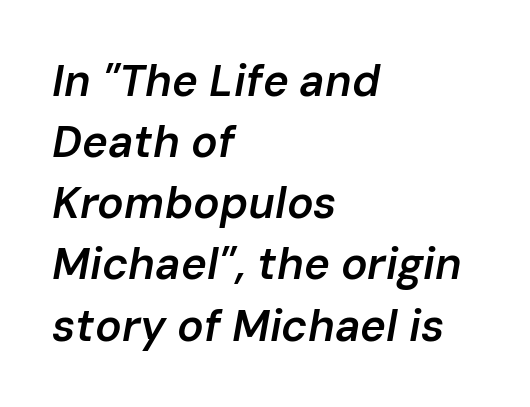
Q: Is the text bold? A: Semi-bold.
Q: Is the text italic (slanted)? A: Yes, it leans right by about 10 degrees.
Q: Is the text underlined? A: No.
Q: How is the paragraph aligned? A: Left-aligned.
Q: Is the spacing between letters normal or unusually wide? A: Normal.
Q: Is the spacing between lines tight, normal or loose? A: Normal.
Q: Width (condensed, normal, or wide)? A: Normal.
Q: Stroke contrast? A: Low.
Q: x-height? A: Medium.
Q: Monospaced? A: No.
